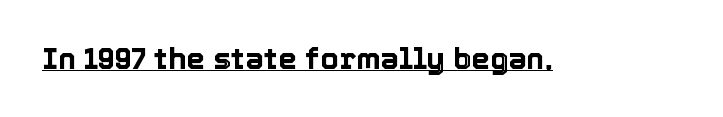
{"italic": "no", "width": "normal", "x_height": "medium", "monospaced": "no", "underline": "yes", "letter_spacing": "normal", "letter_spacing_em": 0.0, "glyph_px": 30}
